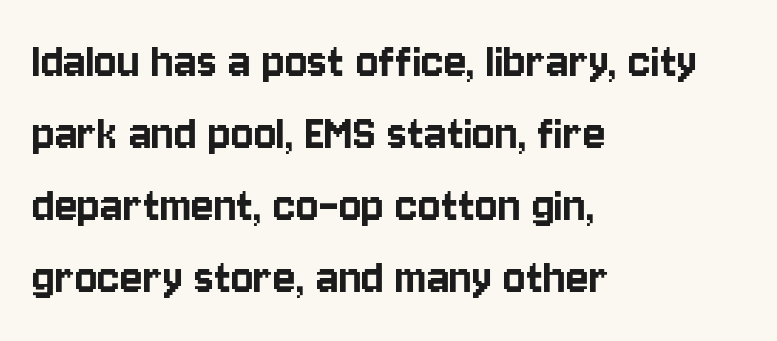
{"serif": "no", "italic": "no", "width": "condensed", "stroke_contrast": "low", "x_height": "large", "monospaced": "no", "underline": "no", "align": "left", "line_spacing": "normal", "line_spacing_ratio": 1.36, "letter_spacing": "normal", "letter_spacing_em": 0.0, "glyph_px": 53}
